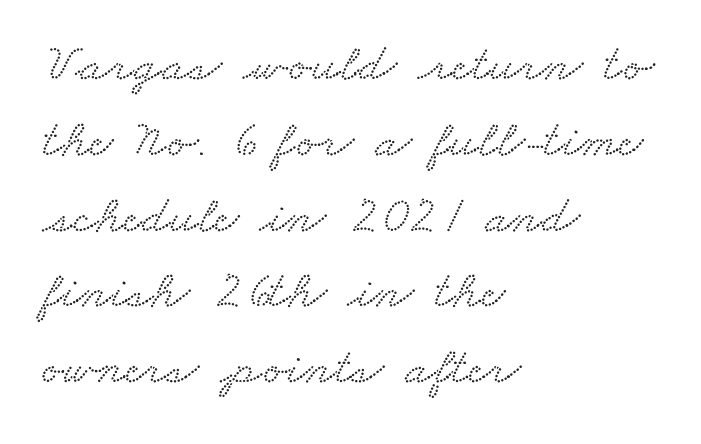
Q: Is the typeface a serif or a sans-serif typeface? A: Serif.
Q: Is the text underlined? A: No.
Q: How is the paragraph aligned? A: Left-aligned.
Q: Is the spacing between letters normal or unusually wide? A: Normal.
Q: Is the spacing between lines tight, normal or loose? A: Normal.
Q: Width (condensed, normal, or wide)? A: Wide.
Q: Stroke contrast? A: Low.
Q: x-height? A: Small.
Q: Monospaced? A: No.
